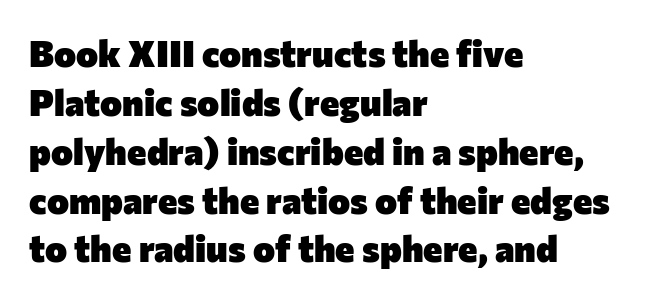
The image shows 37 px heavy sans-serif type, upright; set left-aligned, normal line spacing (1.32x), normal letter spacing, not underlined; low stroke contrast and a medium x-height.
